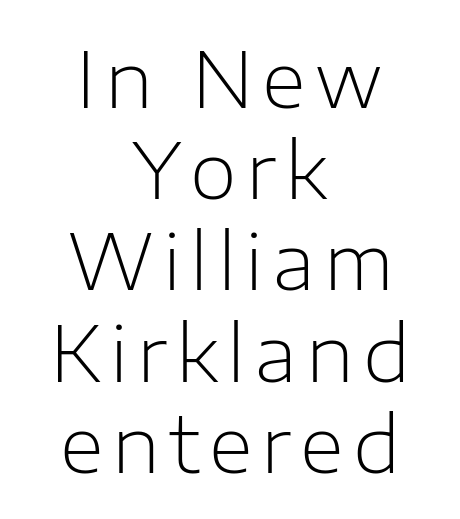
Q: Is the text bold? A: No.
Q: Is the text italic (slanted)? A: No, it is upright.
Q: Is the typeface a serif or a sans-serif typeface? A: Sans-serif.
Q: Is the text underlined? A: No.
Q: How is the paragraph aligned? A: Centered.
Q: Width (condensed, normal, or wide)? A: Normal.
Q: Stroke contrast? A: Low.
Q: x-height? A: Medium.
Q: Monospaced? A: No.
